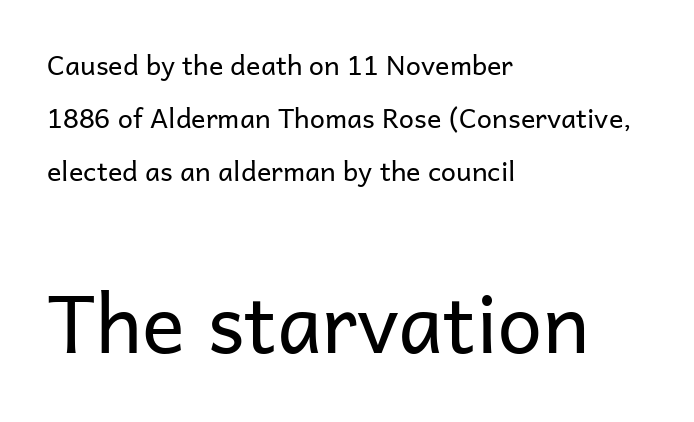
The image shows 80 px regular-weight sans-serif type, upright; set left-aligned, loose line spacing (1.96x), normal letter spacing, not underlined; the second (bottom) block is 2.96x larger; low stroke contrast and a medium x-height.
